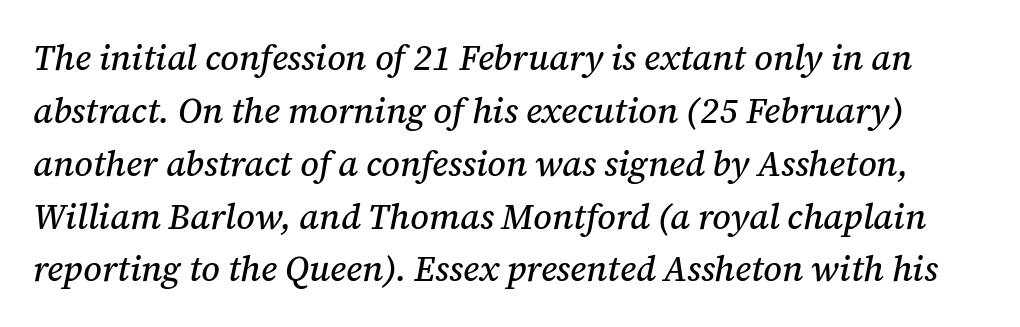
{"serif": "yes", "italic": "yes", "lean": "right", "slant_degrees": 12, "width": "normal", "stroke_contrast": "medium", "x_height": "medium", "monospaced": "no", "underline": "no", "line_spacing": "normal", "line_spacing_ratio": 1.51, "letter_spacing": "normal", "letter_spacing_em": 0.0, "glyph_px": 35}
